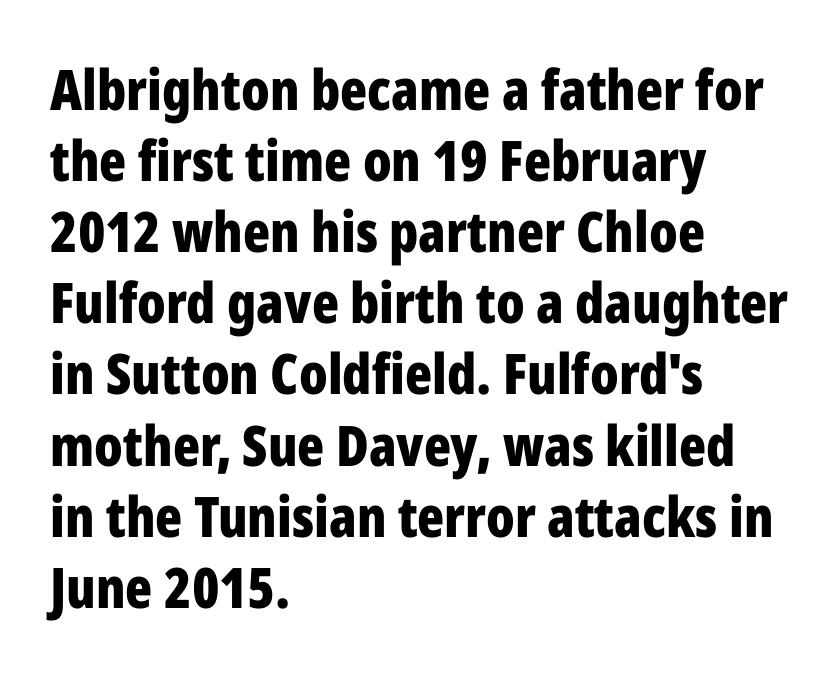
Q: Is the text bold? A: Yes.
Q: Is the text italic (slanted)? A: No, it is upright.
Q: Is the typeface a serif or a sans-serif typeface? A: Sans-serif.
Q: Is the text underlined? A: No.
Q: How is the paragraph aligned? A: Left-aligned.
Q: Is the spacing between letters normal or unusually wide? A: Normal.
Q: Is the spacing between lines tight, normal or loose? A: Normal.
Q: Width (condensed, normal, or wide)? A: Condensed.
Q: Stroke contrast? A: Low.
Q: x-height? A: Medium.
Q: Monospaced? A: No.
